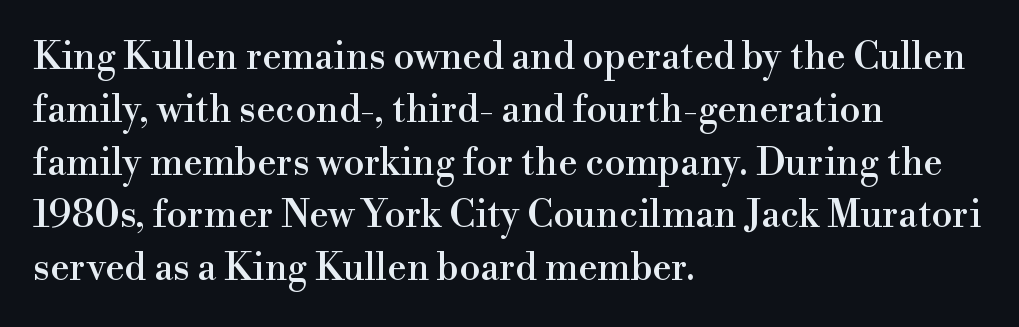
Q: Is the text italic (slanted)? A: No, it is upright.
Q: Is the typeface a serif or a sans-serif typeface? A: Serif.
Q: Is the text underlined? A: No.
Q: How is the paragraph aligned? A: Left-aligned.
Q: Is the spacing between letters normal or unusually wide? A: Normal.
Q: Is the spacing between lines tight, normal or loose? A: Normal.
Q: Width (condensed, normal, or wide)? A: Normal.
Q: Stroke contrast? A: High.
Q: x-height? A: Small.
Q: Monospaced? A: No.
